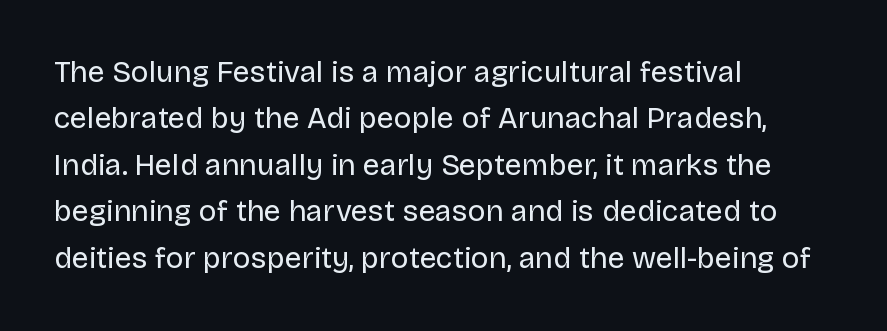
The image shows 30 px regular-weight sans-serif type, upright; set left-aligned, normal line spacing (1.55x), normal letter spacing, not underlined; low stroke contrast and a large x-height.
